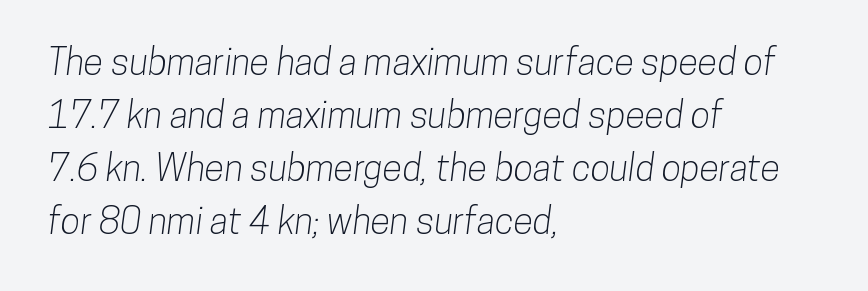
The paragraph has a hard left edge and a soft right edge. Honestly, the letter spacing is just normal — you wouldn't notice it. The font family rendered here belongs to the sans-serif group. Think of a printed novel: that variable character pitch is what you see here. Clear beneath every line of the passage.
